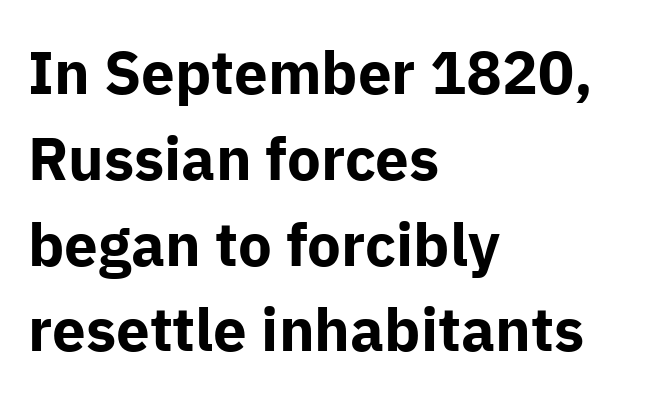
Q: Is the text bold? A: Yes.
Q: Is the text italic (slanted)? A: No, it is upright.
Q: Is the typeface a serif or a sans-serif typeface? A: Sans-serif.
Q: Is the text underlined? A: No.
Q: How is the paragraph aligned? A: Left-aligned.
Q: Is the spacing between letters normal or unusually wide? A: Normal.
Q: Is the spacing between lines tight, normal or loose? A: Normal.
Q: Width (condensed, normal, or wide)? A: Normal.
Q: Stroke contrast? A: Low.
Q: x-height? A: Medium.
Q: Monospaced? A: No.
